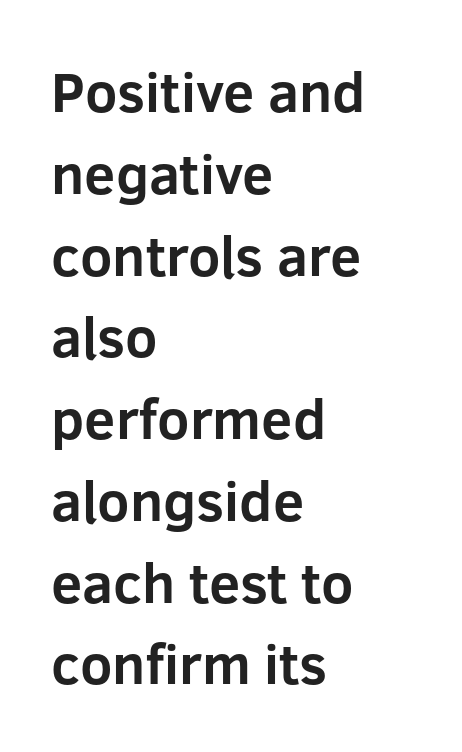
{"serif": "no", "italic": "no", "bold": "yes", "weight": "bold", "width": "normal", "stroke_contrast": "low", "x_height": "medium", "monospaced": "no", "underline": "no", "align": "left", "line_spacing": "normal", "line_spacing_ratio": 1.46, "letter_spacing": "normal", "letter_spacing_em": 0.0, "glyph_px": 56}
